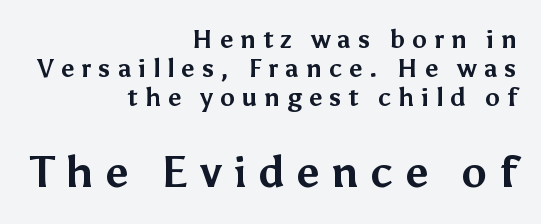
No feet cap the strokes, marking this as sans-serif type. Vertical strokes here are truly vertical. The string is rendered with underlining switched off. Is the block centered? No — it sits flush against the right margin.
